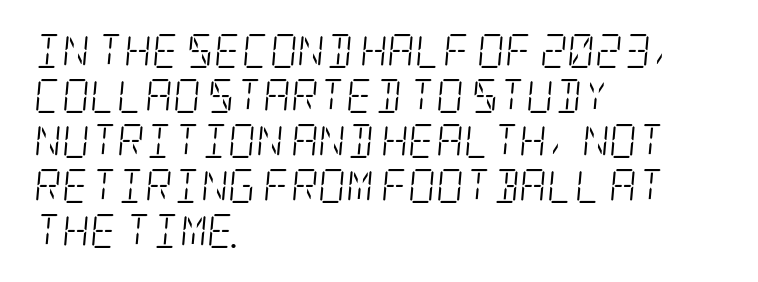
Q: Is the text bold? A: No.
Q: Is the text italic (slanted)? A: Yes, it leans right by about 5 degrees.
Q: Is the typeface a serif or a sans-serif typeface? A: Serif.
Q: Is the text underlined? A: No.
Q: How is the paragraph aligned? A: Left-aligned.
Q: Is the spacing between letters normal or unusually wide? A: Normal.
Q: Is the spacing between lines tight, normal or loose? A: Normal.
Q: Width (condensed, normal, or wide)? A: Condensed.
Q: Stroke contrast? A: Low.
Q: x-height? A: Large.
